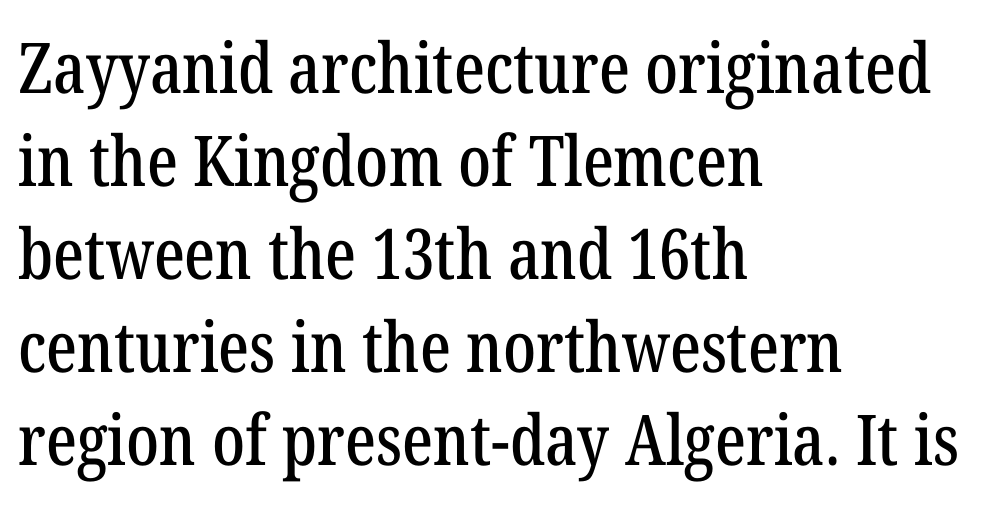
The rows are spaced the way most documents space them. The gaps between neighbouring characters are ordinary and unremarkable. Each letter keeps its own natural width here, so spacing adapts to shape. Old-style or modern, the face here clearly has serifs.
